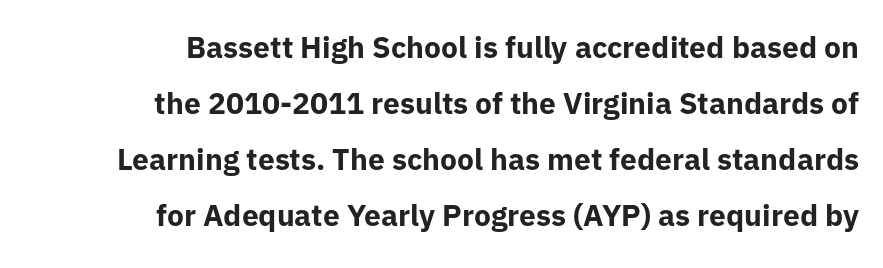
You could not count columns in this text — the font is proportionally spaced. Decoration check: the copy has no underline. To sum up the face: it is a sans, with no serifs. Strokes here are thick enough to call this a true bold. Italic: no, the glyphs are upright roman.
